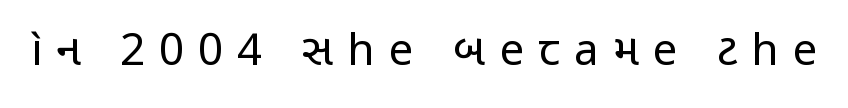
Honestly, the letter spacing is so wide it's the main thing you notice. The characters are drawn with everyday or finer stroke widths. This sample uses a sans-serif face. You could not count columns in this text — the font is proportionally spaced. Posture: upright roman. Letters rest on an invisible, unmarked baseline.
